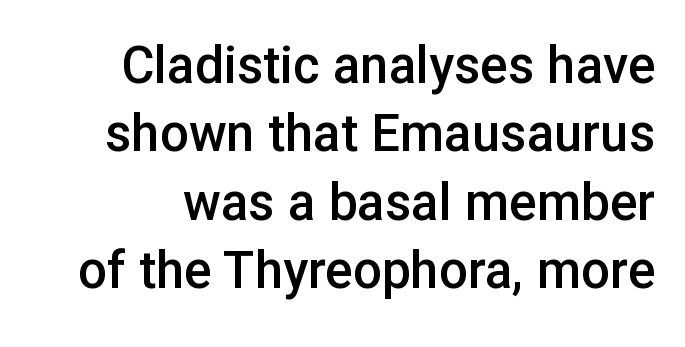
The image shows 51 px semibold sans-serif type, upright; set normal line spacing (1.34x), normal letter spacing, not underlined; low stroke contrast and a medium x-height.
